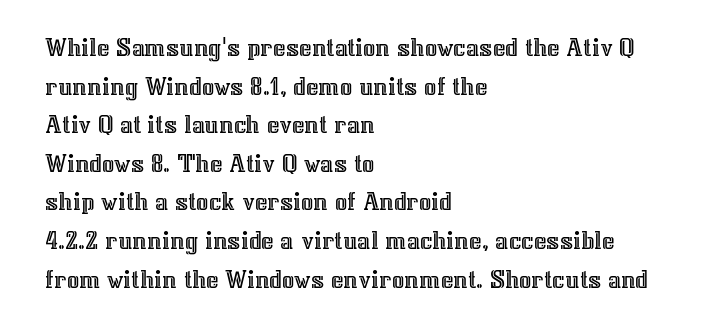
{"italic": "no", "underline": "no", "align": "left", "line_spacing": "normal", "line_spacing_ratio": 1.43, "letter_spacing": "normal", "letter_spacing_em": 0.0, "glyph_px": 27}
